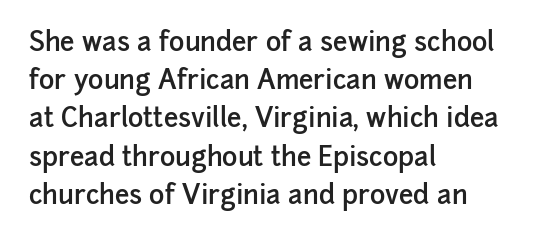
Q: Is the text bold? A: Semi-bold.
Q: Is the text italic (slanted)? A: No, it is upright.
Q: Is the text underlined? A: No.
Q: How is the paragraph aligned? A: Left-aligned.
Q: Is the spacing between letters normal or unusually wide? A: Normal.
Q: Is the spacing between lines tight, normal or loose? A: Normal.
